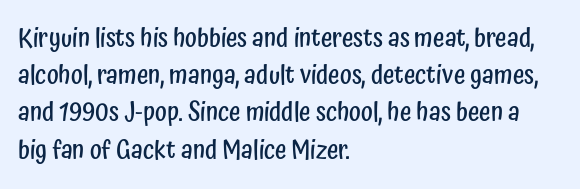
The image shows 25 px text type, upright; set left-aligned, normal line spacing (1.49x), normal letter spacing, not underlined.
